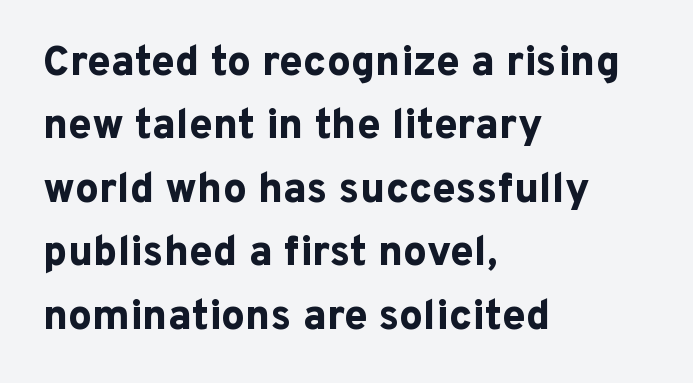
Q: Is the text bold? A: Yes.
Q: Is the text italic (slanted)? A: No, it is upright.
Q: Is the typeface a serif or a sans-serif typeface? A: Sans-serif.
Q: Is the text underlined? A: No.
Q: How is the paragraph aligned? A: Left-aligned.
Q: Is the spacing between letters normal or unusually wide? A: Normal.
Q: Is the spacing between lines tight, normal or loose? A: Normal.
Q: Width (condensed, normal, or wide)? A: Normal.
Q: Stroke contrast? A: Low.
Q: x-height? A: Medium.
Q: Monospaced? A: No.
